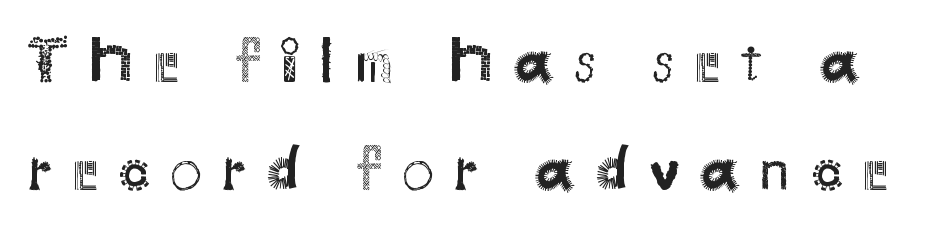
{"serif": "no", "italic": "no", "bold": "no", "weight": "regular", "width": "normal", "stroke_contrast": "medium", "x_height": "small", "monospaced": "no", "underline": "no", "line_spacing": "normal", "line_spacing_ratio": 1.69, "letter_spacing": "wide", "letter_spacing_em": 0.31, "glyph_px": 64}
